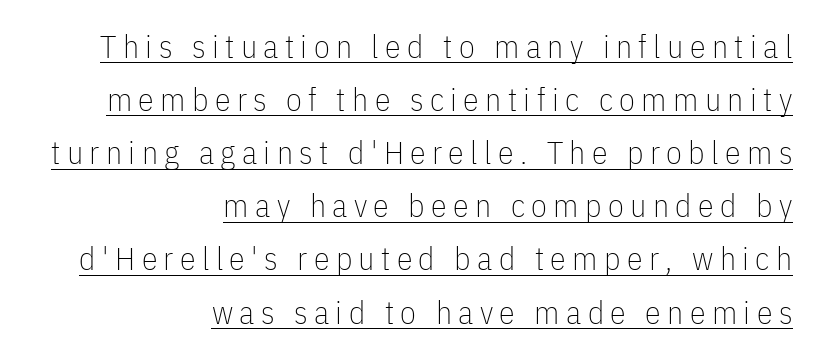
{"serif": "no", "italic": "no", "bold": "no", "weight": "thin", "width": "condensed", "stroke_contrast": "low", "x_height": "medium", "monospaced": "no", "underline": "yes", "align": "right", "line_spacing": "normal", "line_spacing_ratio": 1.66, "letter_spacing": "wide", "letter_spacing_em": 0.2, "glyph_px": 32}
